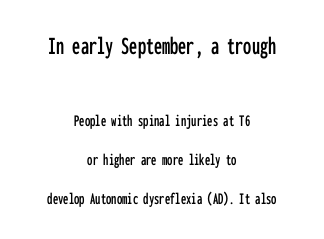
{"italic": "no", "underline": "no", "align": "center", "line_spacing": "loose", "line_spacing_ratio": 2.28, "letter_spacing": "normal", "letter_spacing_em": 0.0, "larger_block": "first", "size_ratio": 1.53, "glyph_px": 26}
